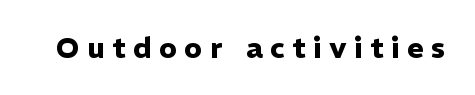
The line texture is sparse and dotted thanks to wide tracking. A bare baseline throughout the passage. Every character sits straight up, as roman type does. Character widths vary here, with narrow letters taking less room than wide ones. No feet cap the strokes, marking this as sans-serif type.
